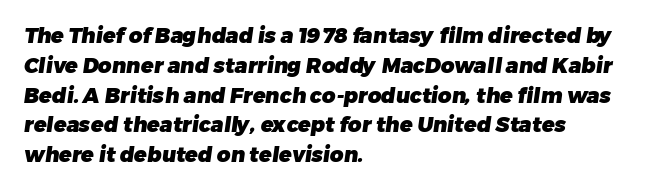
Q: Is the text bold? A: Yes.
Q: Is the text underlined? A: No.
Q: How is the paragraph aligned? A: Left-aligned.
Q: Is the spacing between letters normal or unusually wide? A: Normal.
Q: Is the spacing between lines tight, normal or loose? A: Normal.
